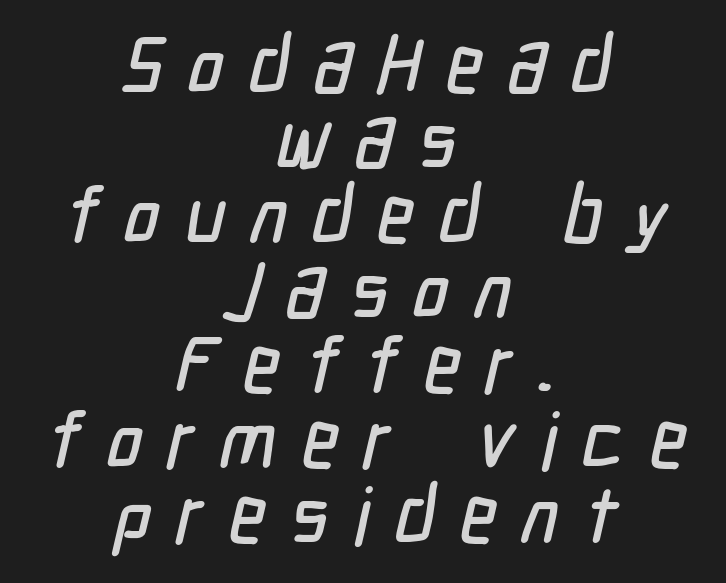
{"serif": "no", "width": "condensed", "stroke_contrast": "low", "x_height": "medium", "monospaced": "no", "underline": "no", "align": "center", "line_spacing": "tight", "line_spacing_ratio": 0.95, "letter_spacing": "wide", "letter_spacing_em": 0.31, "glyph_px": 79}
